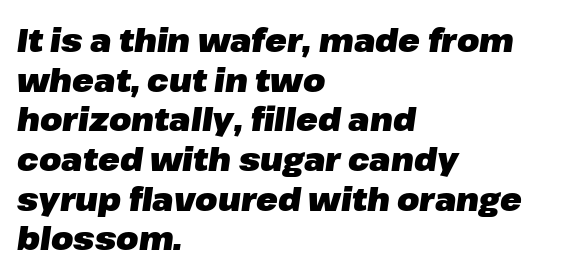
Tall strokes in this sample are angled rather than plumb. Do the characters align in a grid? No, the font is proportional. The line texture is even and compact thanks to regular tracking. Summary of weight: heavy, a full bold. Letters rest on an invisible, unmarked baseline. Where is the straight margin? On the left.
